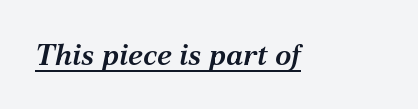
You could not count columns in this text — the font is proportionally spaced. The font is running at a semibold setting, under full bold. Slant detected: the letters are inclined. This sample uses a serif face. A rule runs beneath these lines of type. Is the letter spacing exaggerated? No — it looks like the ordinary default.
